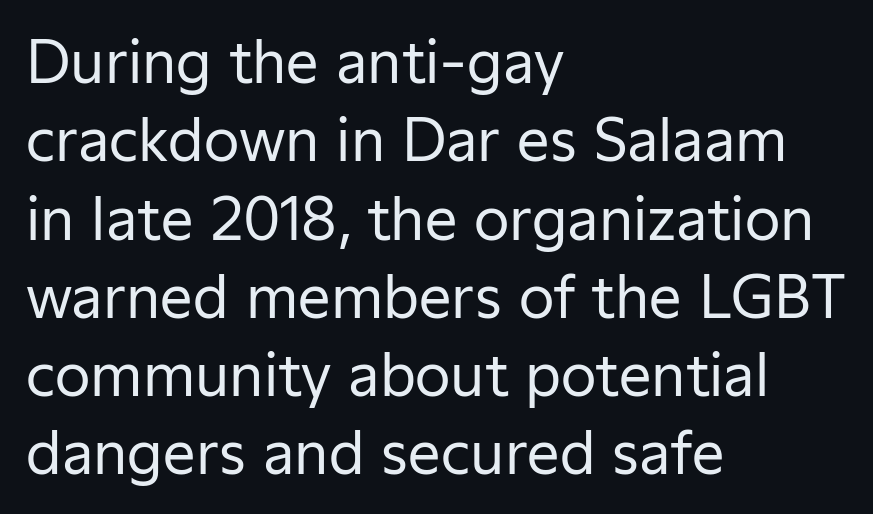
Q: Is the text bold? A: No.
Q: Is the text italic (slanted)? A: No, it is upright.
Q: Is the typeface a serif or a sans-serif typeface? A: Sans-serif.
Q: Is the text underlined? A: No.
Q: How is the paragraph aligned? A: Left-aligned.
Q: Is the spacing between letters normal or unusually wide? A: Normal.
Q: Is the spacing between lines tight, normal or loose? A: Normal.
Q: Width (condensed, normal, or wide)? A: Normal.
Q: Stroke contrast? A: Low.
Q: x-height? A: Medium.
Q: Monospaced? A: No.
